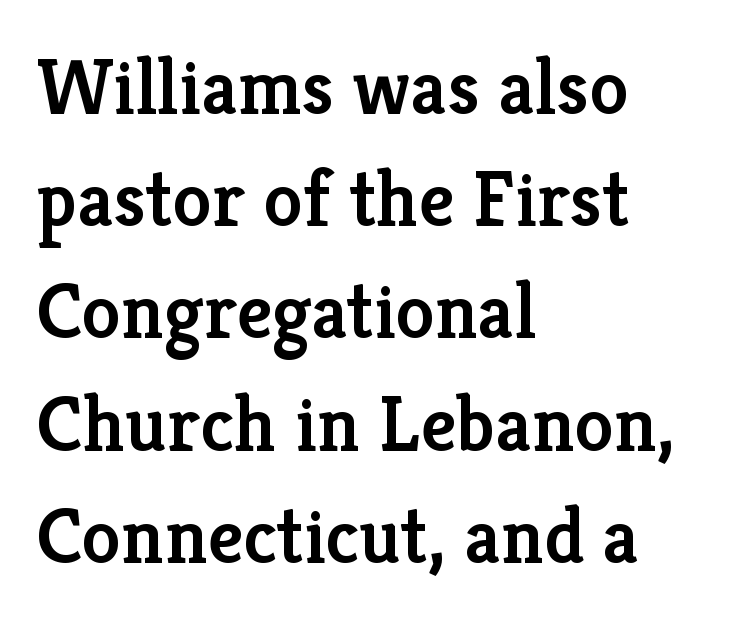
The image shows 79 px semibold serif type, upright; set left-aligned, normal line spacing (1.42x), normal letter spacing, not underlined; low stroke contrast and a medium x-height.
